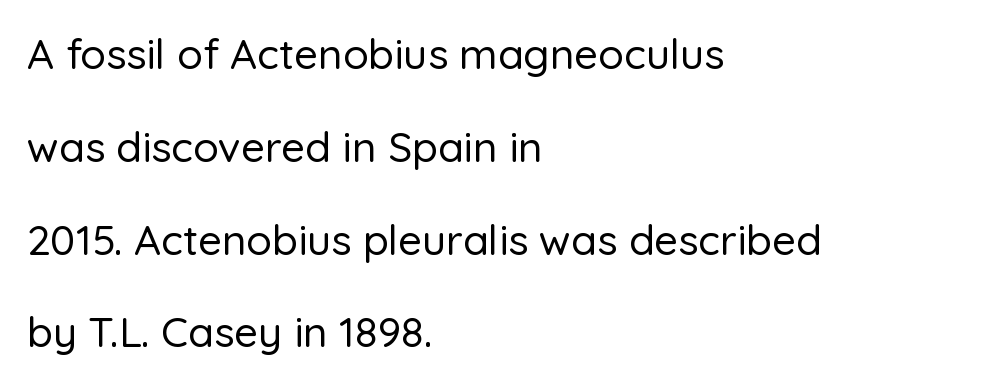
{"serif": "no", "italic": "no", "width": "normal", "stroke_contrast": "low", "x_height": "medium", "monospaced": "no", "underline": "no", "align": "left", "line_spacing": "loose", "line_spacing_ratio": 2.21, "letter_spacing": "normal", "letter_spacing_em": 0.0, "glyph_px": 42}
